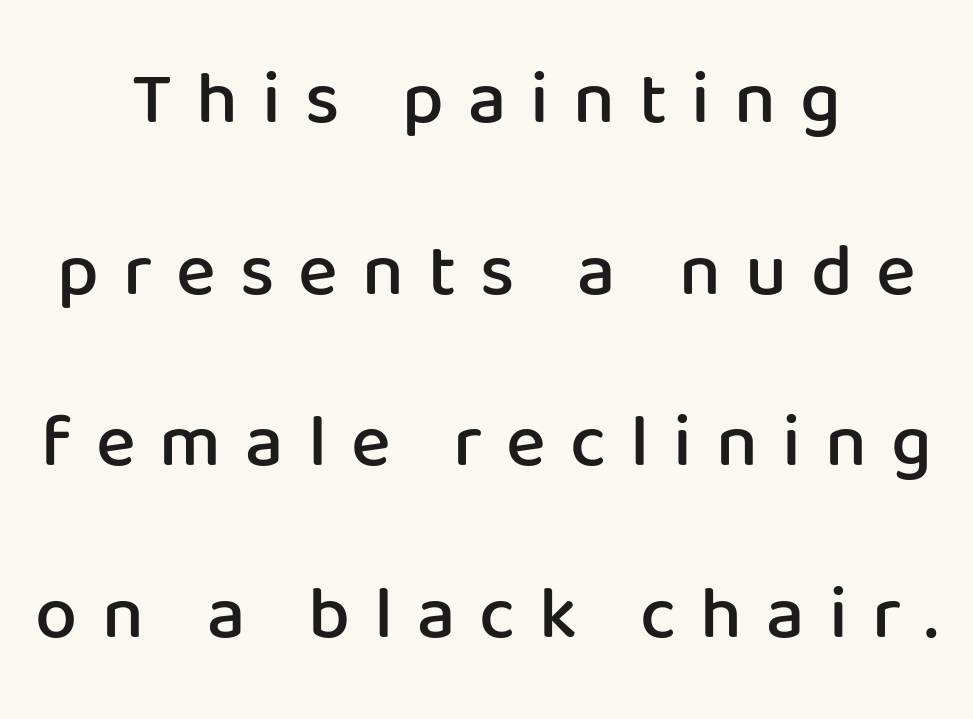
The strip under each line holds only bare page. Nothing sits at the stroke ends, so this counts as sans-serif. Glyph-to-glyph distance is far greater than everyday printed text. Designer's note — italics off, roman on. Proportional: the letters do not fall into vertical columns.
